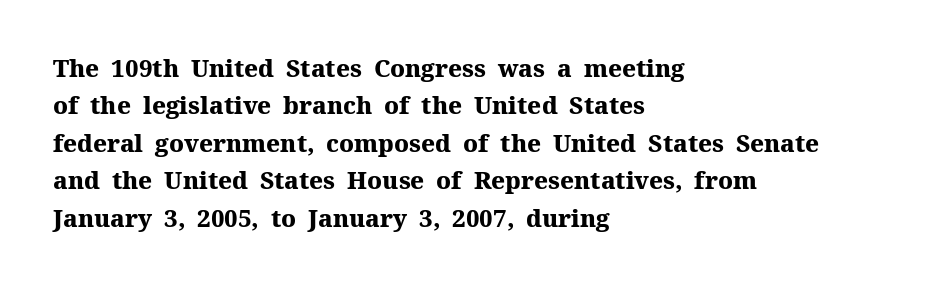
Q: Is the text bold? A: Yes.
Q: Is the text italic (slanted)? A: No, it is upright.
Q: Is the text underlined? A: No.
Q: How is the paragraph aligned? A: Left-aligned.
Q: Is the spacing between letters normal or unusually wide? A: Normal.
Q: Is the spacing between lines tight, normal or loose? A: Normal.
